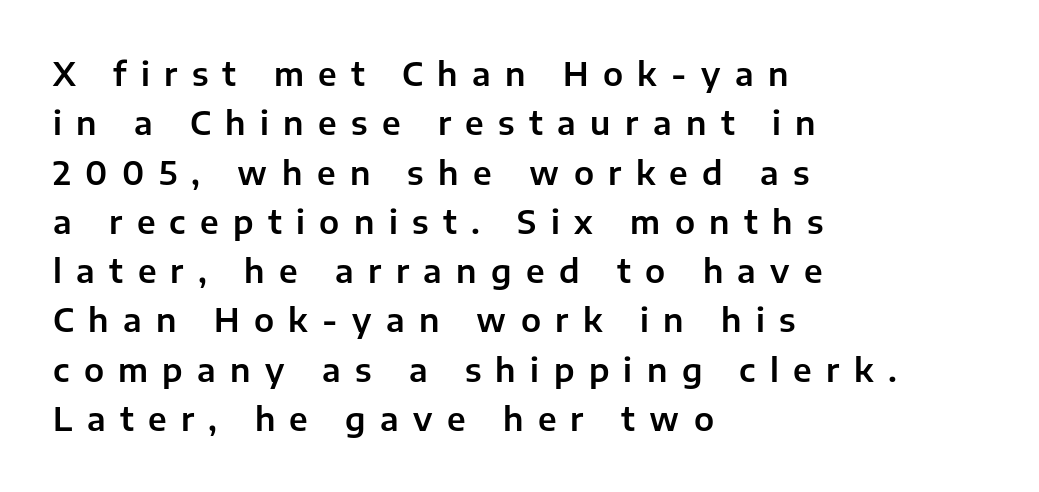
{"serif": "no", "italic": "no", "width": "normal", "stroke_contrast": "low", "x_height": "medium", "monospaced": "no", "underline": "no", "align": "left", "line_spacing": "normal", "line_spacing_ratio": 1.54, "letter_spacing": "wide", "letter_spacing_em": 0.45, "glyph_px": 32}
